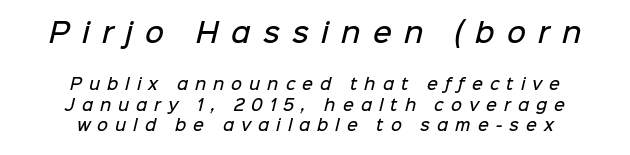
The image shows 26 px text type; set centered, normal line spacing (1.36x), unusually wide letter spacing (+0.47 em), not underlined; the first (top) block is 1.73x larger.
